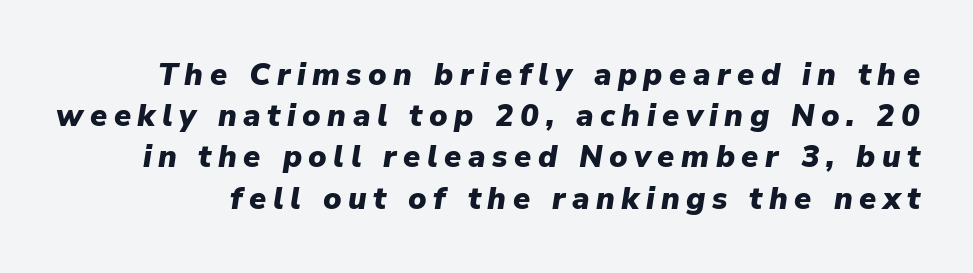
{"italic": "yes", "lean": "right", "slant_degrees": 9, "bold": "yes", "weight": "heavy", "width": "normal", "stroke_contrast": "low", "x_height": "medium", "monospaced": "no", "underline": "no", "line_spacing": "normal", "line_spacing_ratio": 1.33, "letter_spacing": "wide", "letter_spacing_em": 0.21, "glyph_px": 31}
